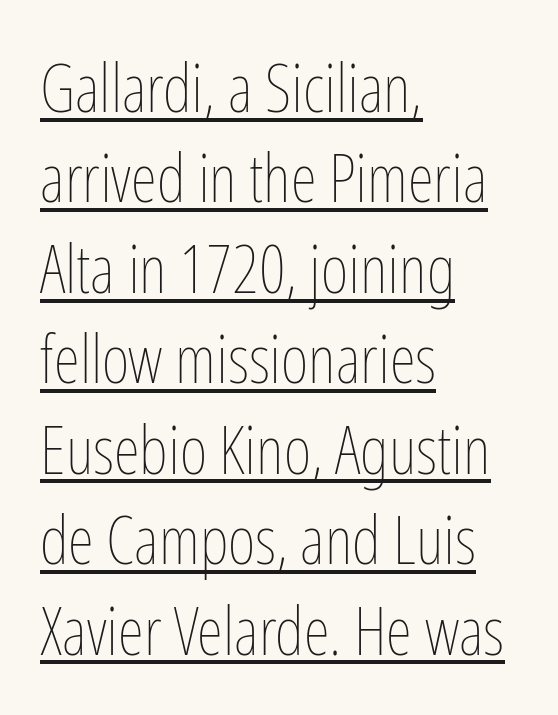
Q: Is the text bold? A: No.
Q: Is the text italic (slanted)? A: No, it is upright.
Q: Is the text underlined? A: Yes.
Q: How is the paragraph aligned? A: Left-aligned.
Q: Is the spacing between letters normal or unusually wide? A: Normal.
Q: Is the spacing between lines tight, normal or loose? A: Normal.
Q: Width (condensed, normal, or wide)? A: Condensed.
Q: Stroke contrast? A: Low.
Q: x-height? A: Medium.
Q: Monospaced? A: No.
